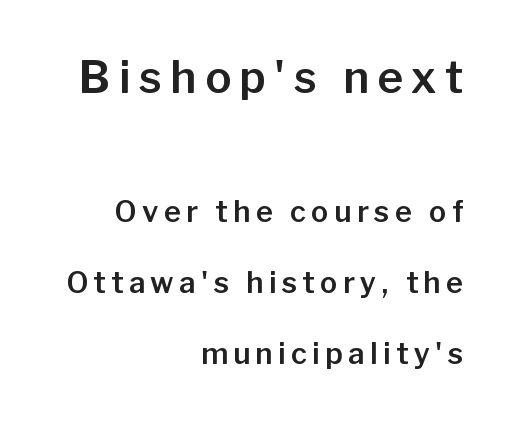
{"serif": "no", "italic": "no", "width": "normal", "stroke_contrast": "low", "x_height": "medium", "monospaced": "no", "underline": "no", "align": "right", "line_spacing": "loose", "line_spacing_ratio": 2.45, "larger_block": "first", "size_ratio": 1.52, "glyph_px": 44}
